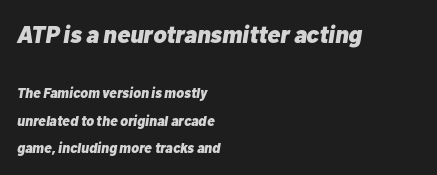
The image shows 24 px bold type, italic (leaning right); set left-aligned, loose line spacing (1.96x), normal letter spacing, not underlined; the first (top) block is 1.71x larger.
